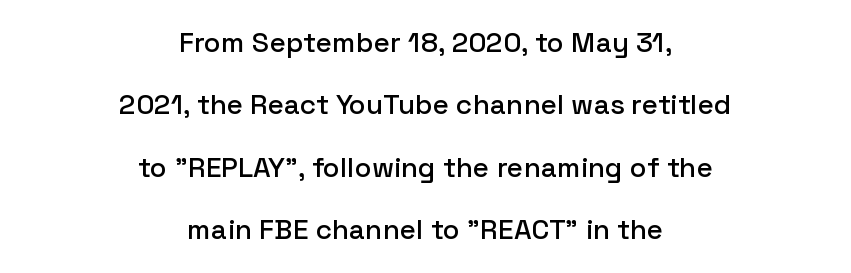
The image shows 28 px sans-serif type, upright; set centered, loose line spacing (2.23x), normal letter spacing, not underlined; low stroke contrast and a medium x-height.
